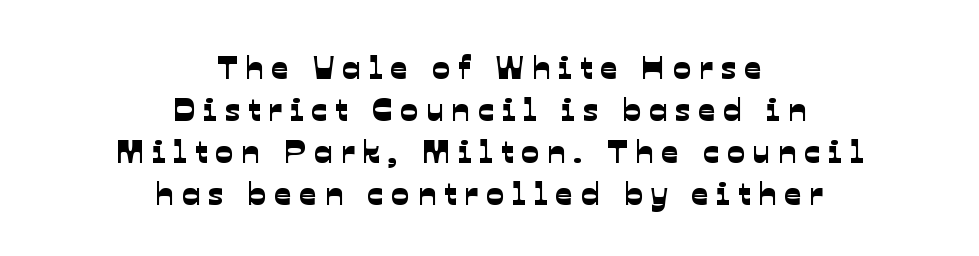
{"serif": "no", "width": "normal", "stroke_contrast": "low", "x_height": "medium", "monospaced": "no", "underline": "no", "align": "center", "line_spacing_ratio": 1.24, "letter_spacing": "wide", "letter_spacing_em": 0.23, "glyph_px": 34}
